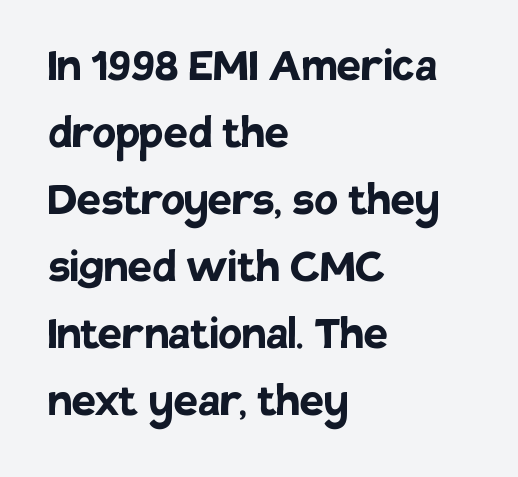
The image shows 54 px semibold sans-serif type, upright; set left-aligned, line spacing 1.24x, normal letter spacing, not underlined; low stroke contrast and a large x-height.
